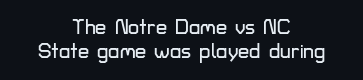
The image shows 20 px text type, upright; set centered, line spacing 1.2x, normal letter spacing, not underlined.
